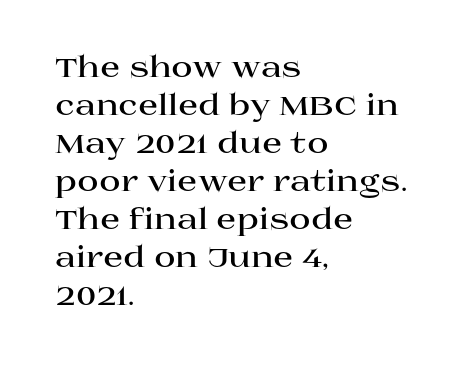
Q: Is the text bold? A: Yes.
Q: Is the text italic (slanted)? A: No, it is upright.
Q: Is the typeface a serif or a sans-serif typeface? A: Serif.
Q: Is the text underlined? A: No.
Q: How is the paragraph aligned? A: Left-aligned.
Q: Is the spacing between letters normal or unusually wide? A: Normal.
Q: Is the spacing between lines tight, normal or loose? A: Normal.
Q: Width (condensed, normal, or wide)? A: Wide.
Q: Stroke contrast? A: High.
Q: x-height? A: Large.
Q: Monospaced? A: No.
